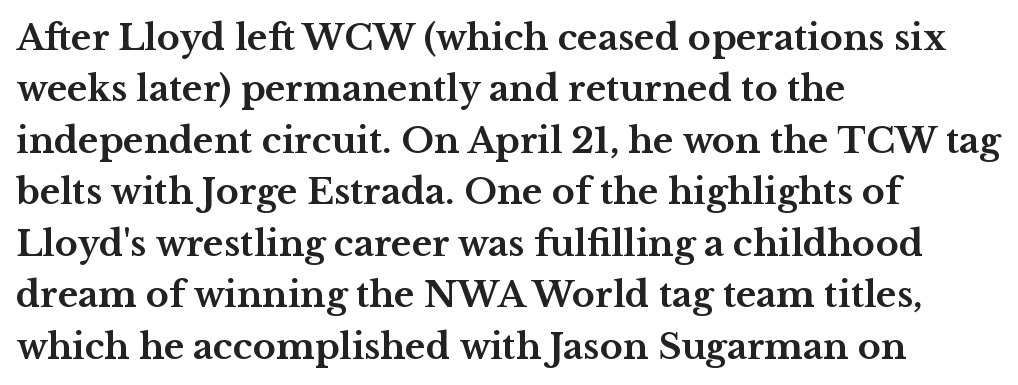
The image shows 35 px bold, wide serif type, upright; set left-aligned, normal line spacing (1.47x), normal letter spacing, not underlined; medium stroke contrast and a medium x-height.
